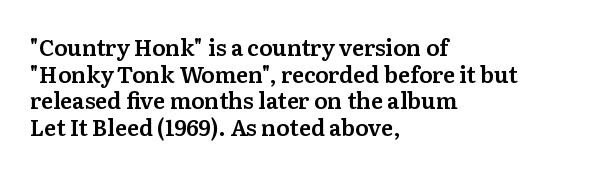
Q: Is the text italic (slanted)? A: No, it is upright.
Q: Is the text underlined? A: No.
Q: How is the paragraph aligned? A: Left-aligned.
Q: Is the spacing between letters normal or unusually wide? A: Normal.
